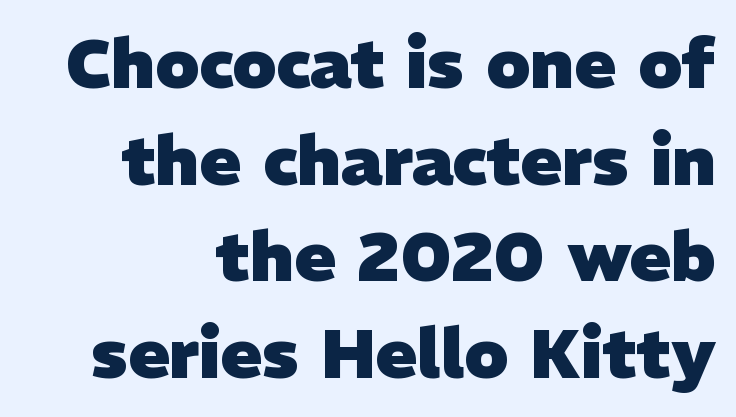
Q: Is the text bold? A: Yes.
Q: Is the typeface a serif or a sans-serif typeface? A: Sans-serif.
Q: Is the text underlined? A: No.
Q: How is the paragraph aligned? A: Right-aligned.
Q: Is the spacing between letters normal or unusually wide? A: Normal.
Q: Is the spacing between lines tight, normal or loose? A: Normal.
Q: Width (condensed, normal, or wide)? A: Normal.
Q: Stroke contrast? A: Low.
Q: x-height? A: Medium.
Q: Monospaced? A: No.
